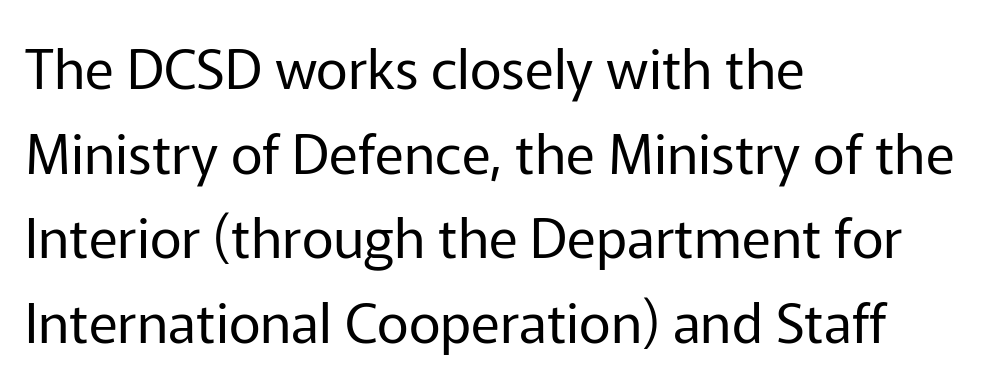
{"serif": "no", "italic": "no", "bold": "no", "weight": "regular", "width": "normal", "stroke_contrast": "low", "x_height": "medium", "monospaced": "no", "underline": "no", "align": "left", "line_spacing": "normal", "line_spacing_ratio": 1.54, "letter_spacing": "normal", "letter_spacing_em": 0.0, "glyph_px": 55}
